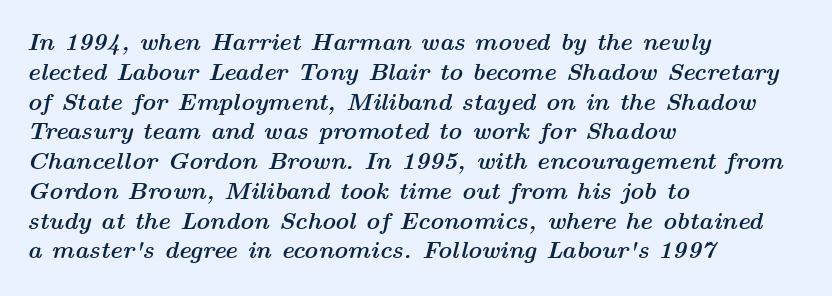
The image shows 24 px bold type, italic (leaning right); set left-aligned, line spacing 1.24x, normal letter spacing, not underlined.
